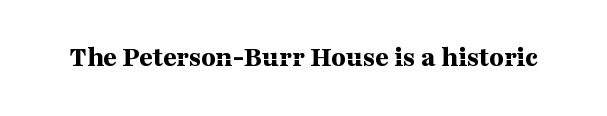
Q: Is the text bold? A: Yes.
Q: Is the text italic (slanted)? A: No, it is upright.
Q: Is the typeface a serif or a sans-serif typeface? A: Serif.
Q: Is the text underlined? A: No.
Q: Is the spacing between letters normal or unusually wide? A: Normal.
Q: Width (condensed, normal, or wide)? A: Wide.
Q: Stroke contrast? A: Medium.
Q: x-height? A: Medium.
Q: Monospaced? A: No.
